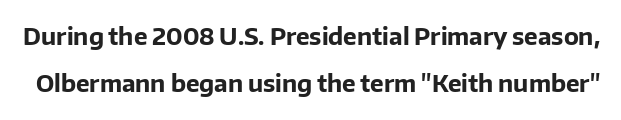
The image shows 23 px bold type, upright; set loose line spacing (2.06x), normal letter spacing, not underlined.
